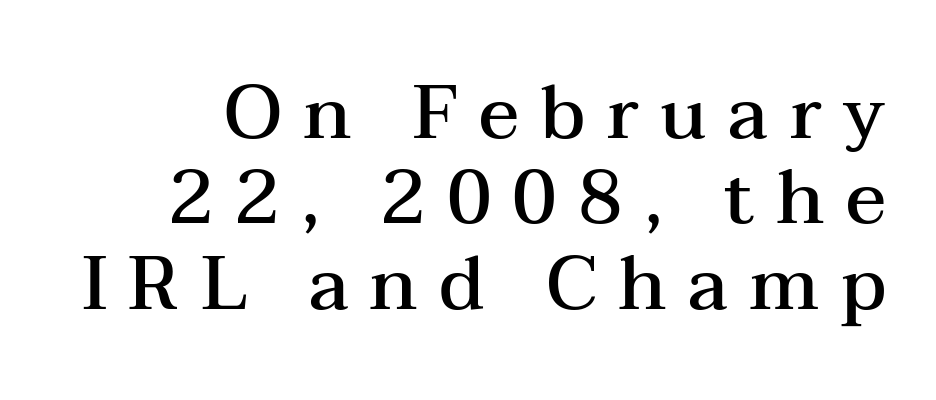
Compared with typical body copy, the letter spacing here is much looser. Its strokes are somewhat broadened, the hallmark of semibold type. A typesetter would call this proportional, since set widths differ per character. The letters carry serifs — small finishing strokes at the ends of their stems. The strip under each line holds only bare page.
